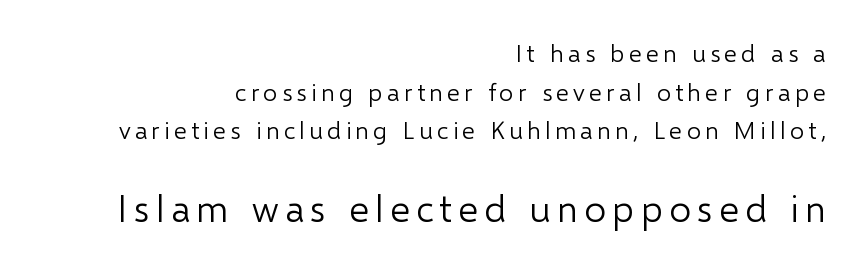
All the whitespace from short lines collects on the left. Think standard paragraph weight, or any step lighter than that. Summary of vertical rhythm: regular, with standard interline spacing. A typesetter would label this face a sans. The lower block of text is set noticeably larger than the block above it. Tall strokes in this sample are plumb rather than angled.
